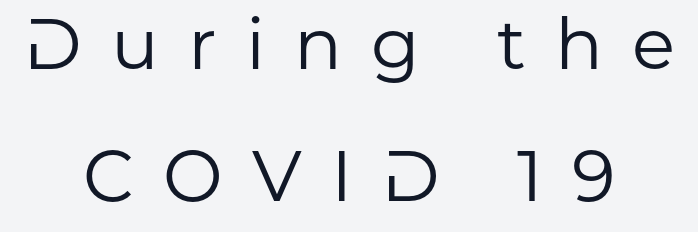
The image shows 71 px regular-weight sans-serif type, upright; set centered, line spacing 1.86x, unusually wide letter spacing (+0.41 em), not underlined; low stroke contrast and a medium x-height.
